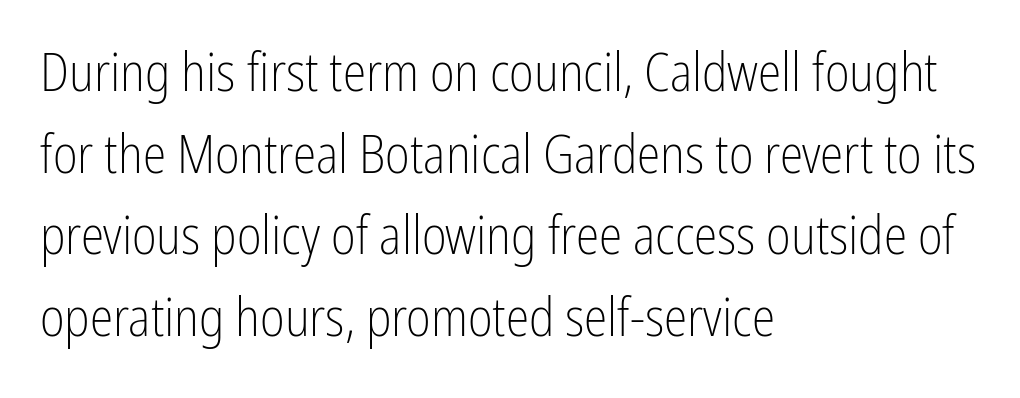
{"serif": "no", "italic": "no", "bold": "no", "weight": "light", "width": "condensed", "stroke_contrast": "low", "x_height": "medium", "monospaced": "no", "underline": "no", "align": "left", "line_spacing": "normal", "line_spacing_ratio": 1.54, "letter_spacing": "normal", "letter_spacing_em": 0.0, "glyph_px": 53}
